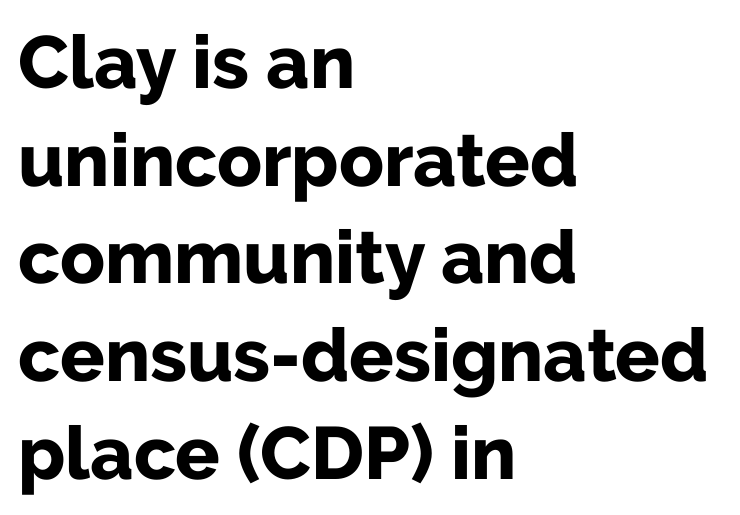
The image shows 74 px bold sans-serif type, upright; set left-aligned, normal line spacing (1.32x), normal letter spacing, not underlined; low stroke contrast and a medium x-height.
